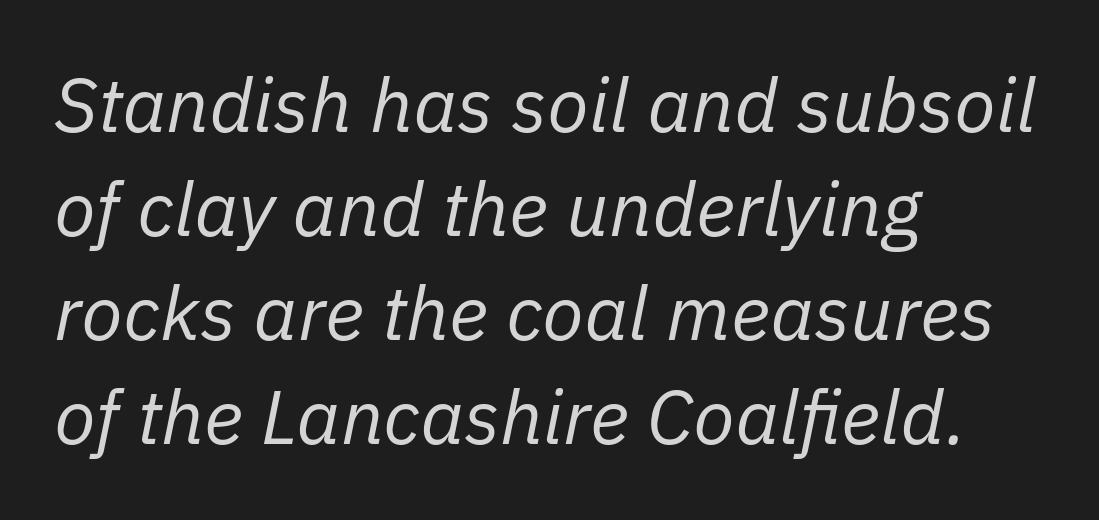
The passage shown is typed in a proportional face where columns would drift. The specimen reads as italic at a glance. In terms of letterspacing, this is plain default setting. The foot of each line stays bare and open.
